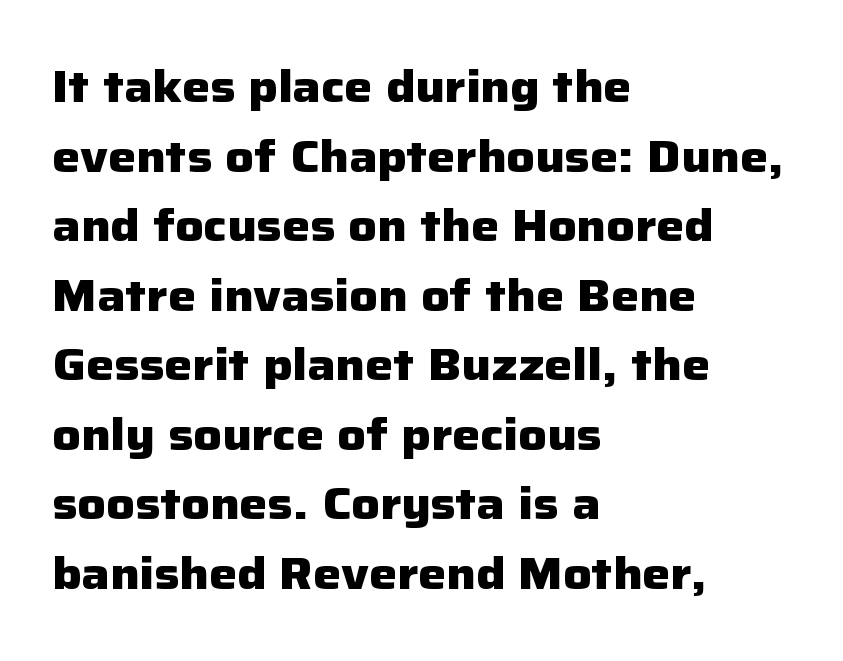
{"serif": "no", "italic": "no", "bold": "yes", "weight": "heavy", "width": "normal", "stroke_contrast": "low", "x_height": "medium", "monospaced": "no", "underline": "no", "align": "left", "line_spacing": "normal", "line_spacing_ratio": 1.58, "letter_spacing": "normal", "letter_spacing_em": 0.0, "glyph_px": 44}
